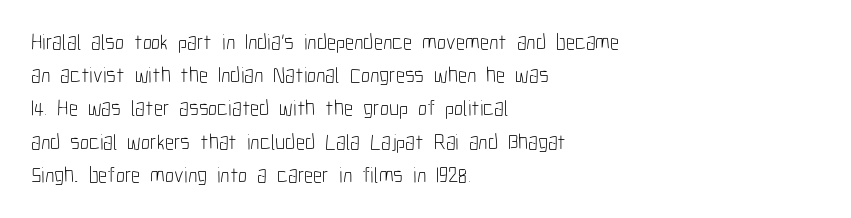
{"italic": "no", "bold": "no", "underline": "no", "align": "left", "line_spacing": "normal", "line_spacing_ratio": 1.51, "letter_spacing": "normal", "letter_spacing_em": 0.0, "glyph_px": 22}
